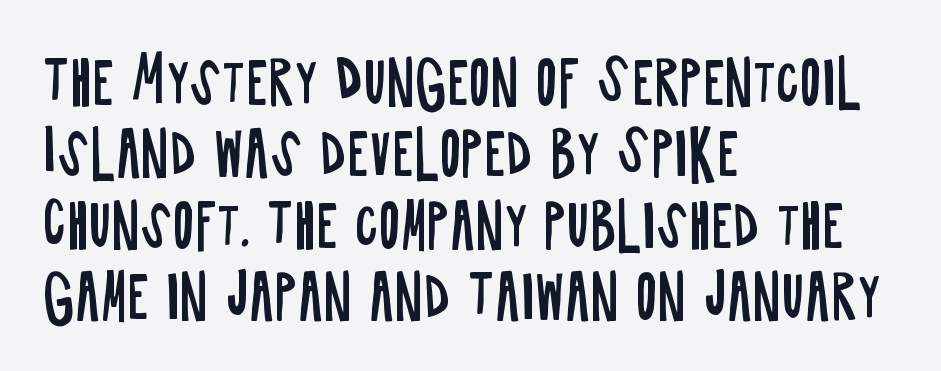
Beneath every word, the page is bare. Short note: letters normally spaced. This sample has the flowing, uneven cadence of proportional lettering. Stroke thickness stays within the range of a standard reading face or lighter. Does the lettering tilt? It doesn't — this is upright. Nope, no serifs anywhere on these letters.
